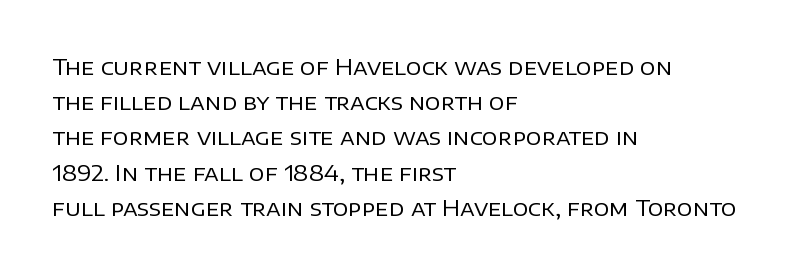
Q: Is the text bold? A: No.
Q: Is the text italic (slanted)? A: No, it is upright.
Q: Is the text underlined? A: No.
Q: How is the paragraph aligned? A: Left-aligned.
Q: Is the spacing between letters normal or unusually wide? A: Normal.
Q: Is the spacing between lines tight, normal or loose? A: Normal.
